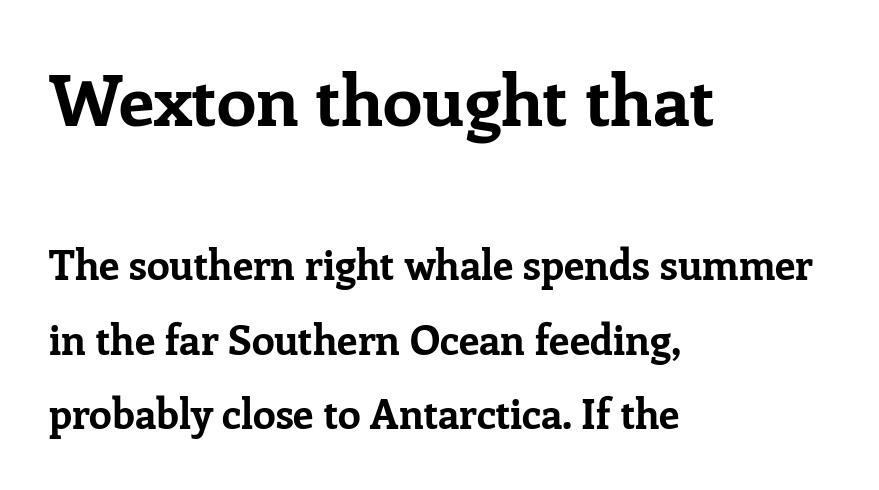
Q: Is the text bold? A: Yes.
Q: Is the text italic (slanted)? A: No, it is upright.
Q: Is the typeface a serif or a sans-serif typeface? A: Serif.
Q: Is the text underlined? A: No.
Q: How is the paragraph aligned? A: Left-aligned.
Q: Is the spacing between letters normal or unusually wide? A: Normal.
Q: Which block of text is set in a larger size, the first (top) or the second (bottom)? A: The first (top) one.
Q: Width (condensed, normal, or wide)? A: Normal.
Q: Stroke contrast? A: Low.
Q: x-height? A: Medium.
Q: Monospaced? A: No.
